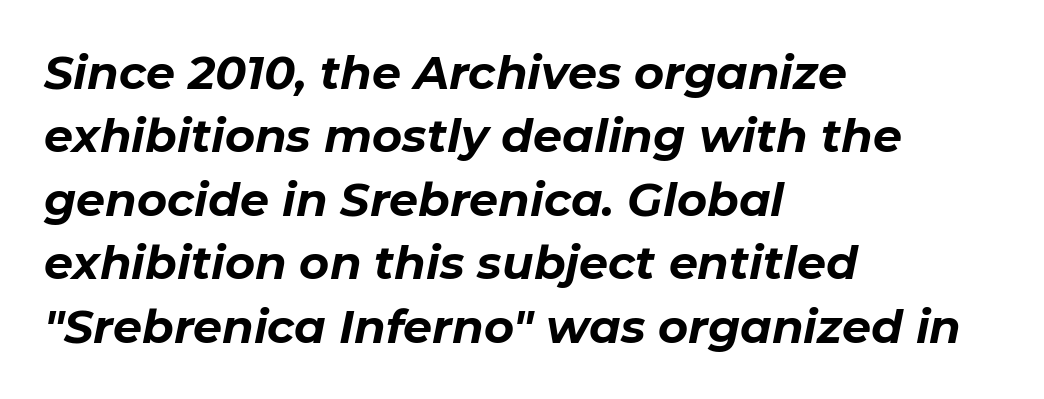
The image shows 46 px bold type, italic (leaning right); set left-aligned, normal line spacing (1.38x), normal letter spacing, not underlined; low stroke contrast and a medium x-height.
